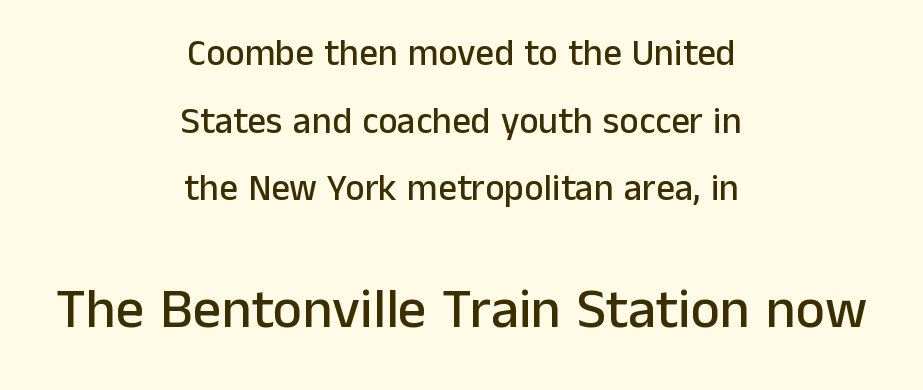
Q: Is the text italic (slanted)? A: No, it is upright.
Q: Is the typeface a serif or a sans-serif typeface? A: Sans-serif.
Q: Is the text underlined? A: No.
Q: How is the paragraph aligned? A: Centered.
Q: Is the spacing between letters normal or unusually wide? A: Normal.
Q: Which block of text is set in a larger size, the first (top) or the second (bottom)? A: The second (bottom) one.
Q: Width (condensed, normal, or wide)? A: Normal.
Q: Stroke contrast? A: Low.
Q: x-height? A: Medium.
Q: Monospaced? A: No.
